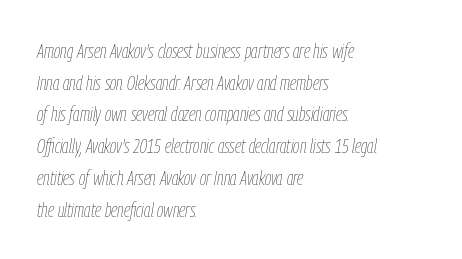
Q: Is the text bold? A: No.
Q: Is the text italic (slanted)? A: Yes, it leans right by about 9 degrees.
Q: Is the text underlined? A: No.
Q: How is the paragraph aligned? A: Left-aligned.
Q: Is the spacing between letters normal or unusually wide? A: Normal.
Q: Is the spacing between lines tight, normal or loose? A: Normal.
